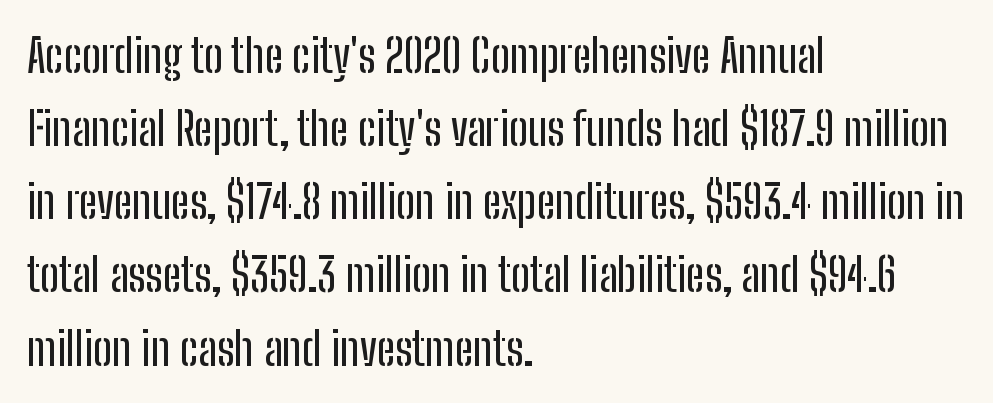
Q: Is the text italic (slanted)? A: No, it is upright.
Q: Is the typeface a serif or a sans-serif typeface? A: Sans-serif.
Q: Is the text underlined? A: No.
Q: How is the paragraph aligned? A: Left-aligned.
Q: Is the spacing between letters normal or unusually wide? A: Normal.
Q: Is the spacing between lines tight, normal or loose? A: Normal.
Q: Width (condensed, normal, or wide)? A: Condensed.
Q: Stroke contrast? A: Low.
Q: x-height? A: Medium.
Q: Monospaced? A: No.
